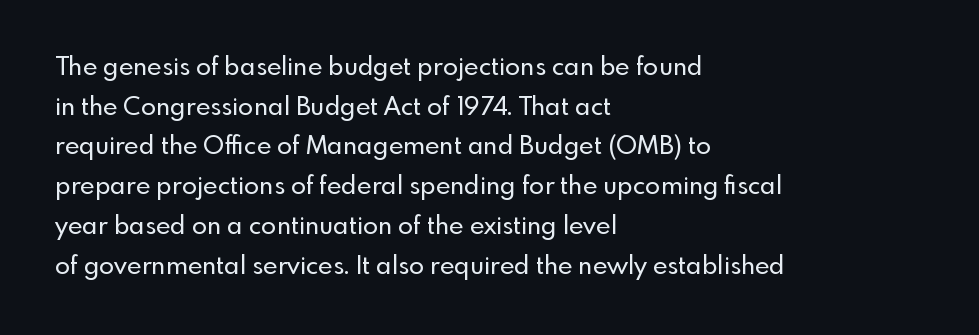
Q: Is the text italic (slanted)? A: No, it is upright.
Q: Is the text underlined? A: No.
Q: How is the paragraph aligned? A: Left-aligned.
Q: Is the spacing between letters normal or unusually wide? A: Normal.
Q: Is the spacing between lines tight, normal or loose? A: Normal.
